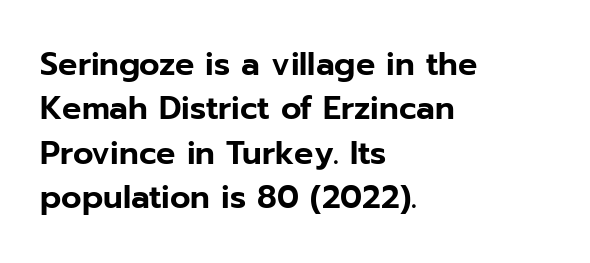
{"serif": "no", "italic": "no", "width": "normal", "stroke_contrast": "low", "x_height": "medium", "monospaced": "no", "underline": "no", "align": "left", "line_spacing": "normal", "line_spacing_ratio": 1.39, "letter_spacing": "normal", "letter_spacing_em": 0.0, "glyph_px": 32}
